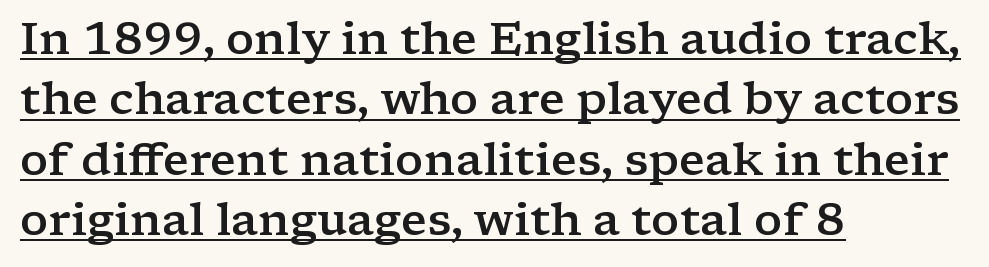
{"serif": "yes", "italic": "no", "bold": "semi", "weight": "semibold", "width": "wide", "stroke_contrast": "low", "x_height": "medium", "monospaced": "no", "underline": "yes", "align": "left", "line_spacing": "normal", "line_spacing_ratio": 1.34, "letter_spacing": "normal", "letter_spacing_em": 0.0, "glyph_px": 45}
